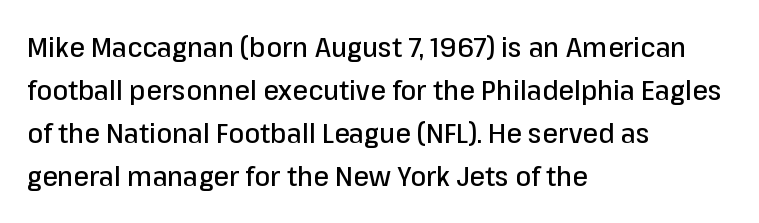
Vertically, the passage feels balanced, rows spaced as you'd expect. What kind of face is this? One without serifs — a sans. Here the designer chose a conventional face with non-uniform glyph widths. Look at the tracking — it's just the regular setting, nothing added. Designer's note — italics off, roman on.
